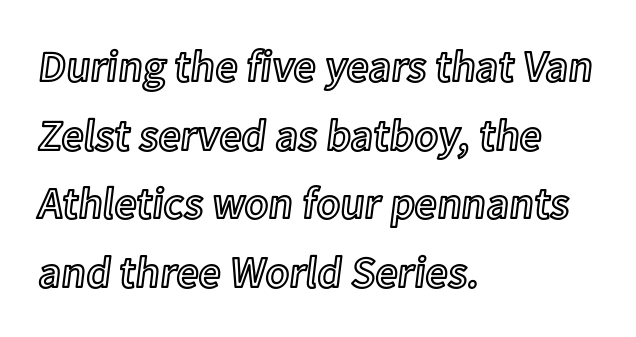
{"width": "normal", "x_height": "medium", "monospaced": "no", "underline": "no", "align": "left", "line_spacing": "normal", "line_spacing_ratio": 1.56, "letter_spacing": "normal", "letter_spacing_em": 0.0, "glyph_px": 44}
